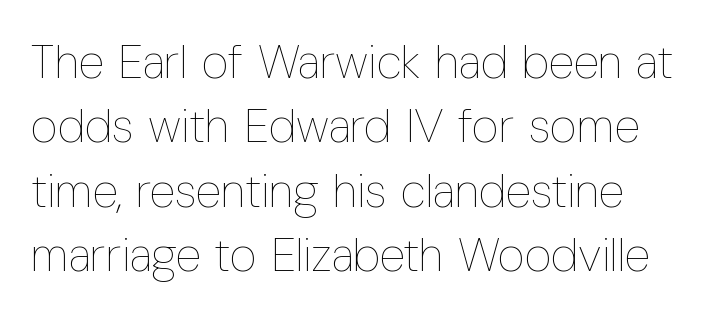
Q: Is the text bold? A: No.
Q: Is the text italic (slanted)? A: No, it is upright.
Q: Is the text underlined? A: No.
Q: Is the spacing between letters normal or unusually wide? A: Normal.
Q: Is the spacing between lines tight, normal or loose? A: Normal.
Q: Width (condensed, normal, or wide)? A: Condensed.
Q: Stroke contrast? A: Low.
Q: x-height? A: Medium.
Q: Monospaced? A: No.
